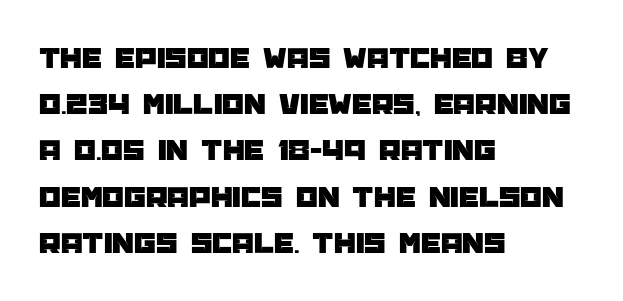
Q: Is the text italic (slanted)? A: No, it is upright.
Q: Is the typeface a serif or a sans-serif typeface? A: Sans-serif.
Q: Is the text underlined? A: No.
Q: How is the paragraph aligned? A: Left-aligned.
Q: Is the spacing between letters normal or unusually wide? A: Normal.
Q: Is the spacing between lines tight, normal or loose? A: Normal.
Q: Width (condensed, normal, or wide)? A: Normal.
Q: Stroke contrast? A: Low.
Q: x-height? A: Large.
Q: Monospaced? A: No.
